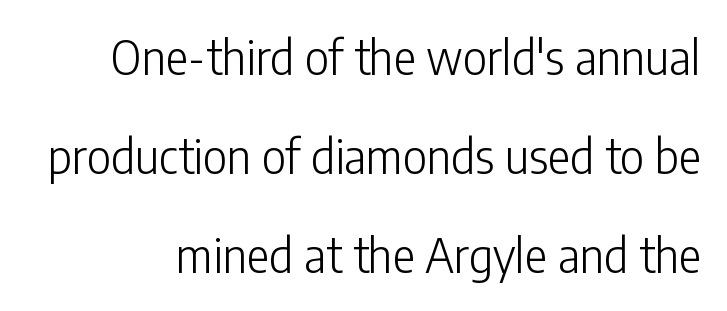
{"serif": "no", "italic": "no", "bold": "no", "weight": "light", "width": "condensed", "stroke_contrast": "low", "x_height": "medium", "monospaced": "no", "underline": "no", "line_spacing": "loose", "line_spacing_ratio": 2.11, "letter_spacing": "normal", "letter_spacing_em": 0.0, "glyph_px": 47}
